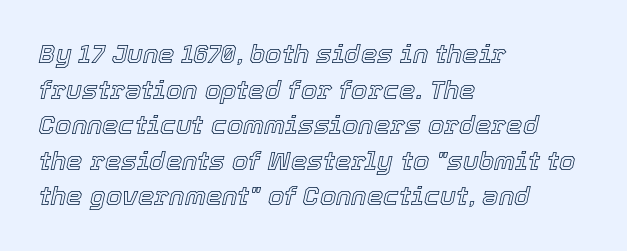
The image shows 26 px text type, italic (leaning right); set left-aligned, normal line spacing (1.37x), normal letter spacing, not underlined.
